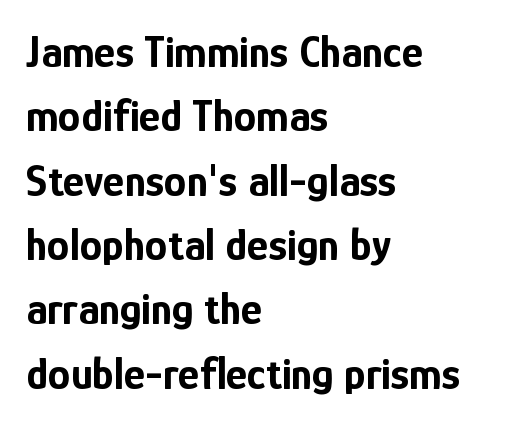
Q: Is the text bold? A: Yes.
Q: Is the text italic (slanted)? A: No, it is upright.
Q: Is the typeface a serif or a sans-serif typeface? A: Sans-serif.
Q: Is the text underlined? A: No.
Q: How is the paragraph aligned? A: Left-aligned.
Q: Is the spacing between letters normal or unusually wide? A: Normal.
Q: Is the spacing between lines tight, normal or loose? A: Normal.
Q: Width (condensed, normal, or wide)? A: Condensed.
Q: Stroke contrast? A: Low.
Q: x-height? A: Medium.
Q: Monospaced? A: No.
